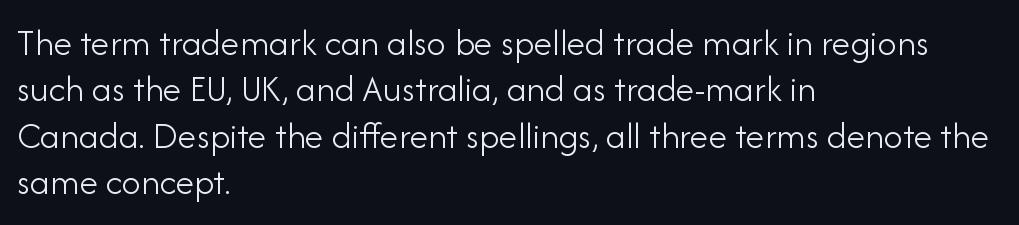
Q: Is the text bold? A: No.
Q: Is the text italic (slanted)? A: No, it is upright.
Q: Is the typeface a serif or a sans-serif typeface? A: Sans-serif.
Q: Is the text underlined? A: No.
Q: How is the paragraph aligned? A: Left-aligned.
Q: Is the spacing between letters normal or unusually wide? A: Normal.
Q: Width (condensed, normal, or wide)? A: Normal.
Q: Stroke contrast? A: Low.
Q: x-height? A: Small.
Q: Monospaced? A: No.
